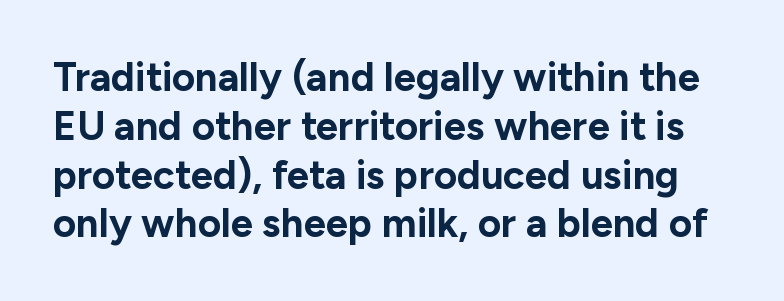
Q: Is the text bold? A: Yes.
Q: Is the text italic (slanted)? A: No, it is upright.
Q: Is the typeface a serif or a sans-serif typeface? A: Sans-serif.
Q: Is the text underlined? A: No.
Q: Is the spacing between letters normal or unusually wide? A: Normal.
Q: Width (condensed, normal, or wide)? A: Normal.
Q: Stroke contrast? A: Low.
Q: x-height? A: Medium.
Q: Monospaced? A: No.
